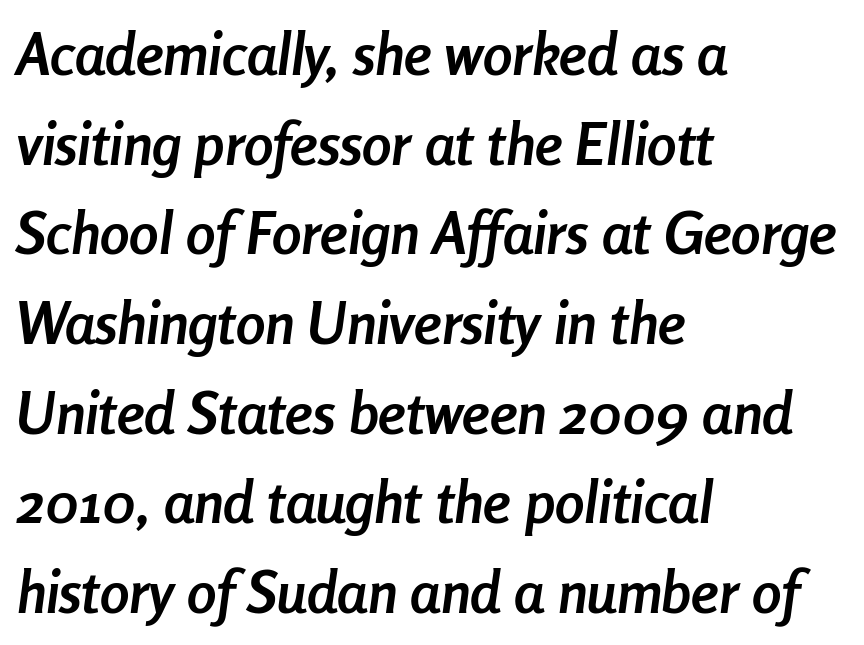
Q: Is the text bold? A: Yes.
Q: Is the text italic (slanted)? A: Yes, it leans right by about 8 degrees.
Q: Is the text underlined? A: No.
Q: How is the paragraph aligned? A: Left-aligned.
Q: Is the spacing between letters normal or unusually wide? A: Normal.
Q: Is the spacing between lines tight, normal or loose? A: Normal.
Q: Width (condensed, normal, or wide)? A: Condensed.
Q: Stroke contrast? A: Low.
Q: x-height? A: Medium.
Q: Monospaced? A: No.
